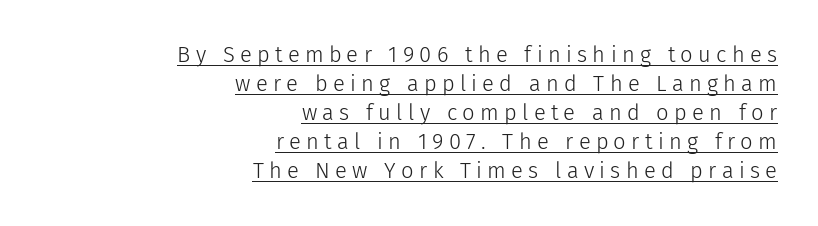
The words here are underlined. Caption: multi-line text, flush right, ragged left. The weight tops out at a normal text grade. A normal amount of white space separates one row of letters from the next. Substantial extra tracking has been applied to these lines. Quick note: not italic, upright.
